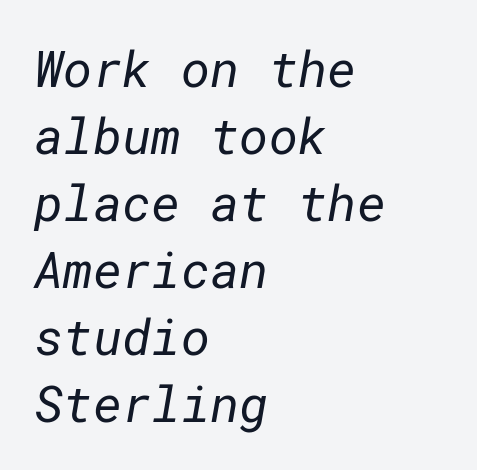
The line-height multiplier appears to be the usual default. Bare-footed words on every line. Is the letter spacing exaggerated? No — it looks like the ordinary default. The designer went with a sans here, leaving each stem footless.
